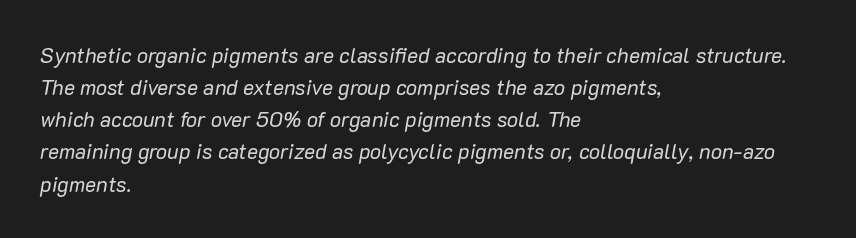
Horizontally, the lines are justified to the leading edge only. Descenders hang freely into open space. Unbolded letterforms with no extra heft. A typesetter would call this leading conventional body-copy spacing. The rendering keeps characters at their native spacing. The axis of the letterforms is tilted away from vertical.
